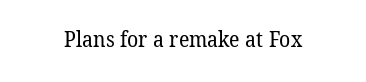
{"bold": "no", "underline": "no", "align": "center", "letter_spacing": "normal", "letter_spacing_em": 0.0, "glyph_px": 21}
